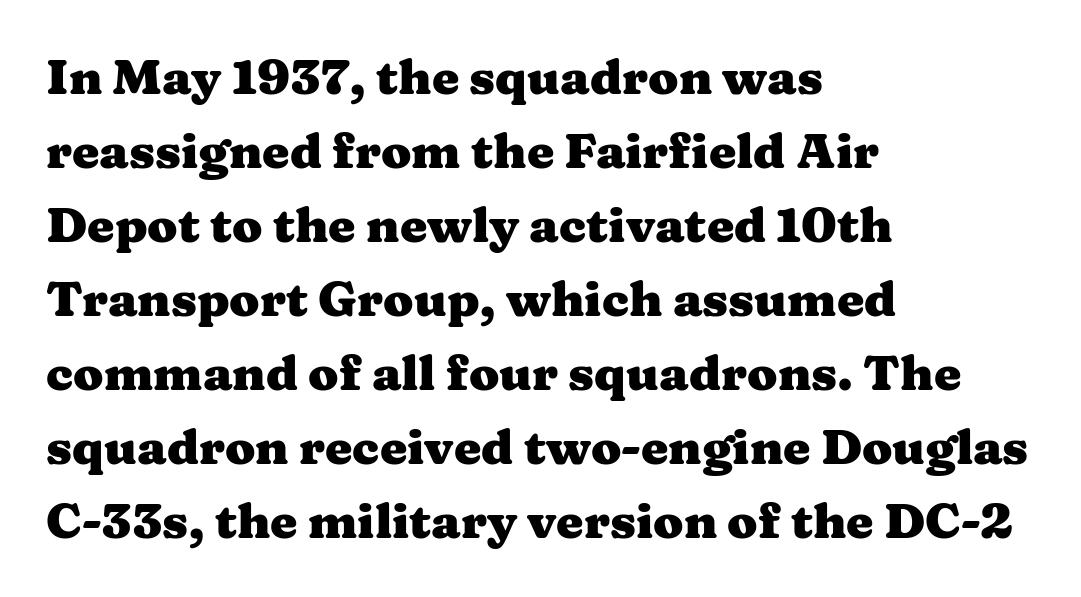
Think of a printed novel: that variable character pitch is what you see here. What's the leading like? Ordinary, nothing unusual. Inter-character spacing is left at the font's built-in metrics. Look at the bottom of the vertical strokes: they flare into serifs here. Caption: multi-line text, flush left, ragged right. No italicization has been applied; the sample stays upright.
